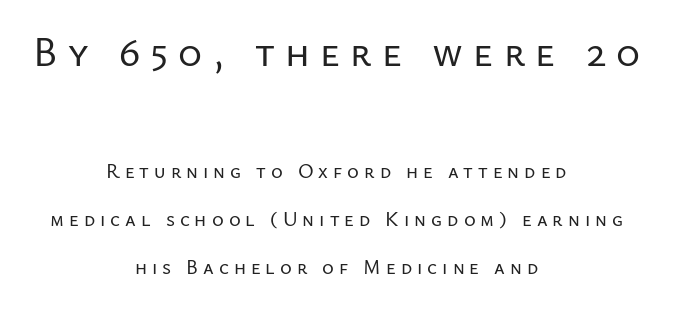
Font category for this specimen: sans-serif. The rag falls on both sides of this text block equally. There is plenty of visible air inserted between adjacent glyphs. Rendered with straight, roman letterforms. Do the characters align in a grid? No, the font is proportional.
